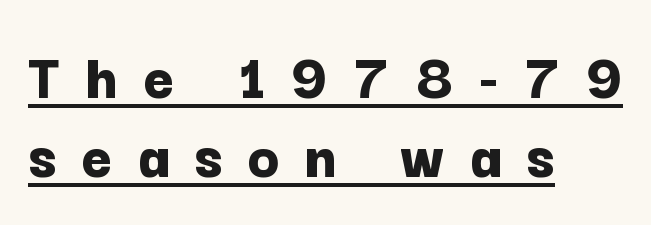
These words are printed bold, with thick strokes throughout. You can tell it's not italic because the verticals are truly vertical. A classic flush-left, rag-right setting is used for this passage. These lines are rendered in a variable-pitch font. A rule runs beneath these lines of type.
